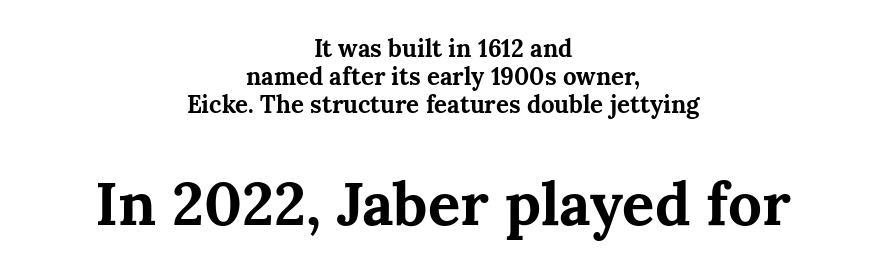
Q: Is the text bold? A: Yes.
Q: Is the text italic (slanted)? A: No, it is upright.
Q: Is the typeface a serif or a sans-serif typeface? A: Serif.
Q: Is the text underlined? A: No.
Q: How is the paragraph aligned? A: Centered.
Q: Is the spacing between letters normal or unusually wide? A: Normal.
Q: Which block of text is set in a larger size, the first (top) or the second (bottom)? A: The second (bottom) one.
Q: Width (condensed, normal, or wide)? A: Normal.
Q: Stroke contrast? A: Medium.
Q: x-height? A: Medium.
Q: Monospaced? A: No.
